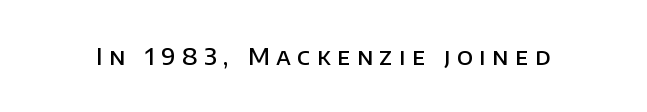
The image shows 23 px text type, upright; set unusually wide letter spacing (+0.28 em), not underlined.
